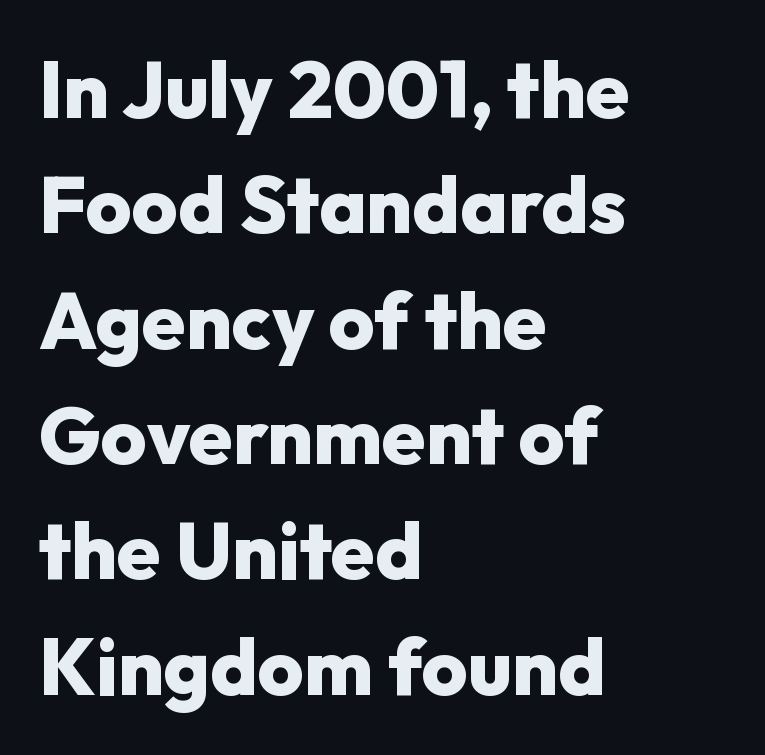
{"serif": "no", "italic": "no", "bold": "yes", "weight": "heavy", "width": "normal", "stroke_contrast": "low", "x_height": "medium", "monospaced": "no", "underline": "no", "align": "left", "line_spacing": "normal", "line_spacing_ratio": 1.46, "letter_spacing": "normal", "letter_spacing_em": 0.0, "glyph_px": 79}
